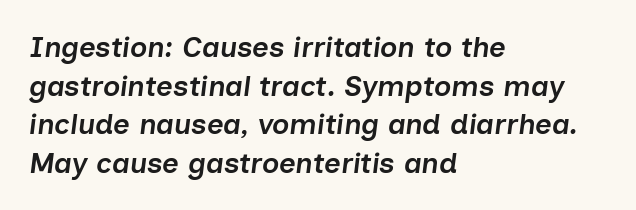
{"italic": "yes", "lean": "right", "slant_degrees": 7, "bold": "semi", "weight": "semibold", "width": "normal", "stroke_contrast": "low", "x_height": "medium", "monospaced": "no", "underline": "no", "align": "left", "line_spacing": "normal", "line_spacing_ratio": 1.33, "letter_spacing": "normal", "letter_spacing_em": 0.0, "glyph_px": 29}
